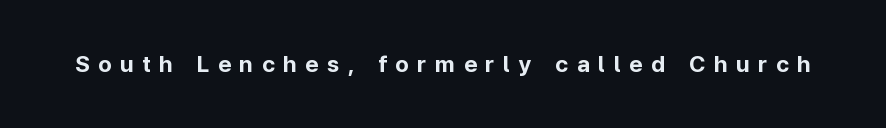
Q: Is the text bold? A: Yes.
Q: Is the text italic (slanted)? A: No, it is upright.
Q: Is the text underlined? A: No.
Q: Is the spacing between letters normal or unusually wide? A: Unusually wide.
